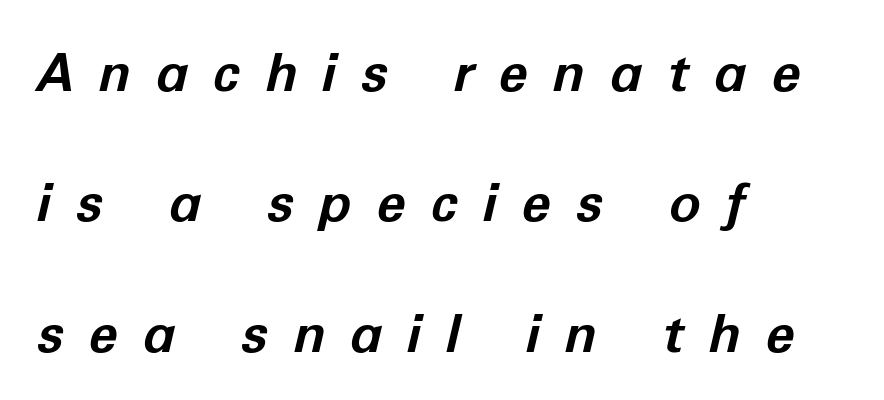
Here the glyphs are tracked loosely, breaking word shapes into spaced letters. On the weight axis this lands at bold, roughly 700. The setting favours the left margin, as ordinary paragraphs usually do. This sample trades compactness for vertical openness between lines.
